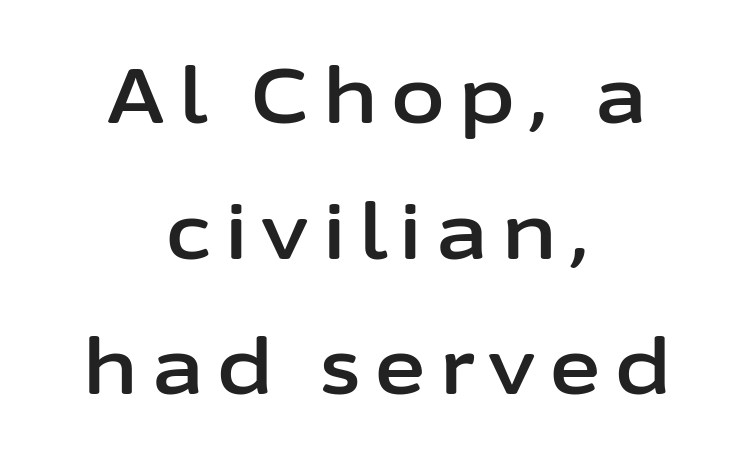
The image shows 78 px sans-serif type, upright; set centered, line spacing 1.74x, not underlined; low stroke contrast and a medium x-height.
